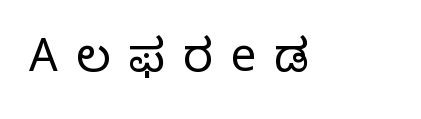
The image shows 45 px regular-weight serif type, upright; set unusually wide letter spacing (+0.41 em), not underlined; low stroke contrast and a large x-height.
